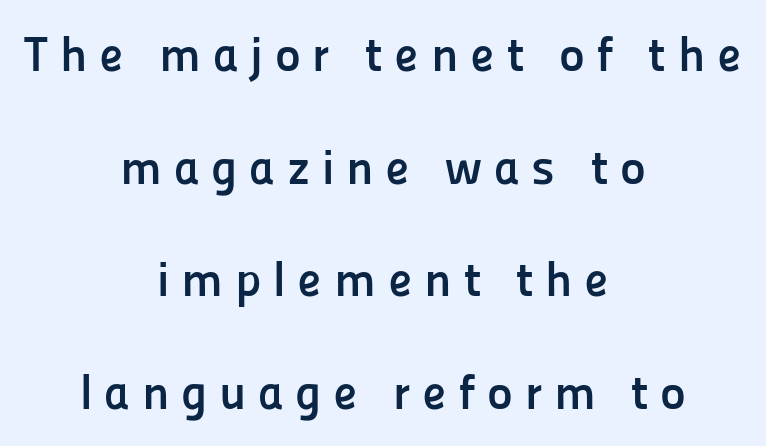
The image shows 49 px semibold sans-serif type, upright; set centered, loose line spacing (2.3x), unusually wide letter spacing (+0.24 em), not underlined; low stroke contrast and a medium x-height.
